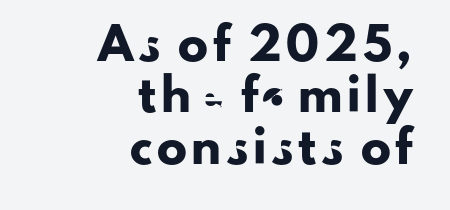
{"serif": "no", "italic": "no", "width": "normal", "stroke_contrast": "low", "x_height": "small", "monospaced": "no", "underline": "no", "align": "right", "line_spacing_ratio": 1.71, "glyph_px": 30}
